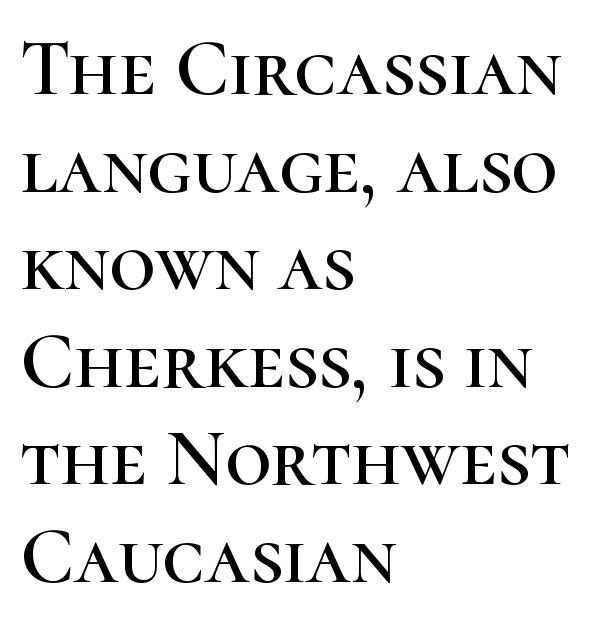
{"serif": "yes", "italic": "no", "width": "normal", "stroke_contrast": "high", "x_height": "medium", "monospaced": "no", "underline": "no", "align": "left", "line_spacing_ratio": 1.22, "letter_spacing": "normal", "letter_spacing_em": 0.0, "glyph_px": 80}
